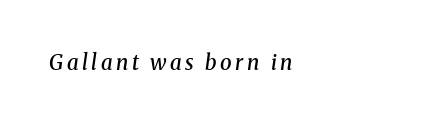
Q: Is the text bold? A: Semi-bold.
Q: Is the text italic (slanted)? A: Yes, it leans right by about 8 degrees.
Q: Is the text underlined? A: No.
